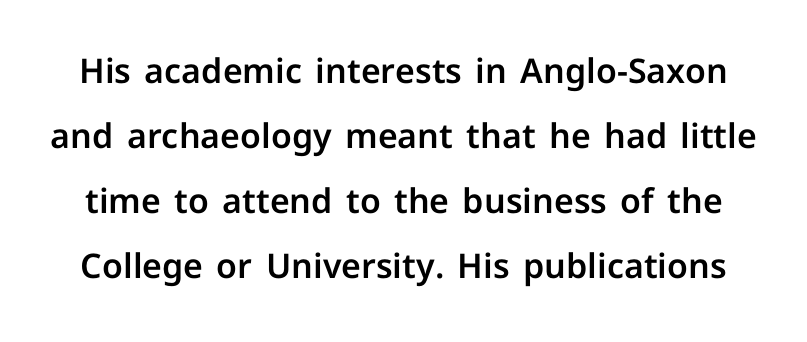
Q: Is the text italic (slanted)? A: No, it is upright.
Q: Is the typeface a serif or a sans-serif typeface? A: Sans-serif.
Q: Is the text underlined? A: No.
Q: Is the spacing between letters normal or unusually wide? A: Normal.
Q: Is the spacing between lines tight, normal or loose? A: Loose.
Q: Width (condensed, normal, or wide)? A: Normal.
Q: Stroke contrast? A: Low.
Q: x-height? A: Medium.
Q: Monospaced? A: No.
